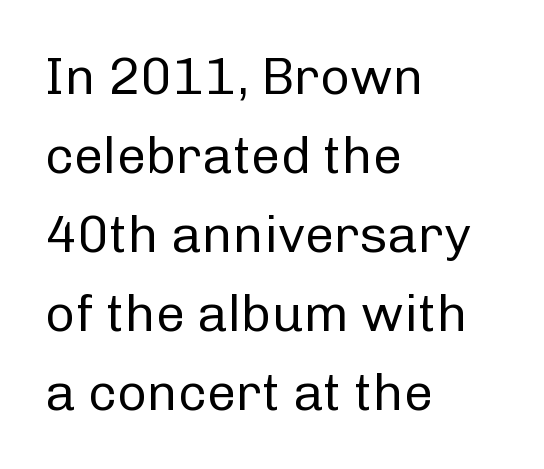
No word sits above an underline. Teacher's note: observe the even left margin — that is flush-left alignment. The passage shown is typed in a proportional face where columns would drift. Students, observe: this is what conventionally led text looks like. The weight would be labelled regular, book, light, or lighter still. The typography opts for an upright posture over an oblique one.
